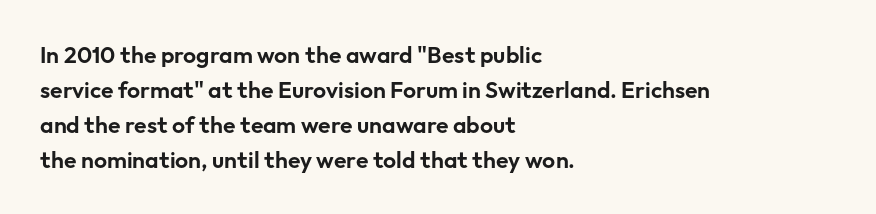
Left-aligned paragraph, ragged on the right. This sample uses an upright cut, with every glyph sitting square on the baseline. Only glyphs here, with clear space below each row. In terms of letterspacing, this is plain default setting. The line-height multiplier appears to be the usual default.
